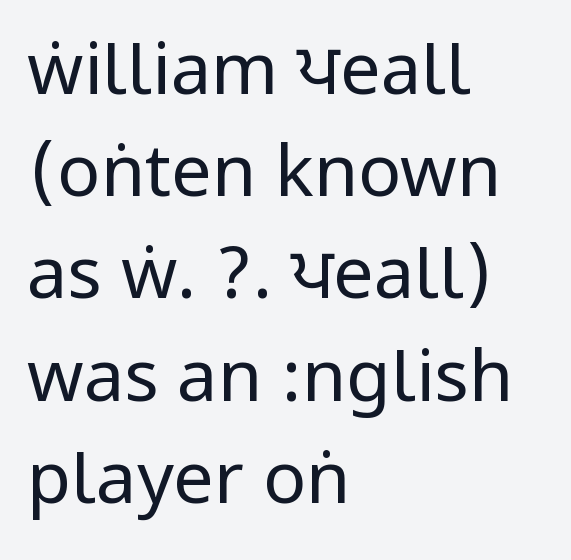
{"serif": "no", "italic": "no", "bold": "no", "weight": "regular", "width": "condensed", "stroke_contrast": "low", "underline": "no", "align": "left", "line_spacing": "normal", "line_spacing_ratio": 1.42, "letter_spacing": "normal", "letter_spacing_em": 0.0, "glyph_px": 72}
